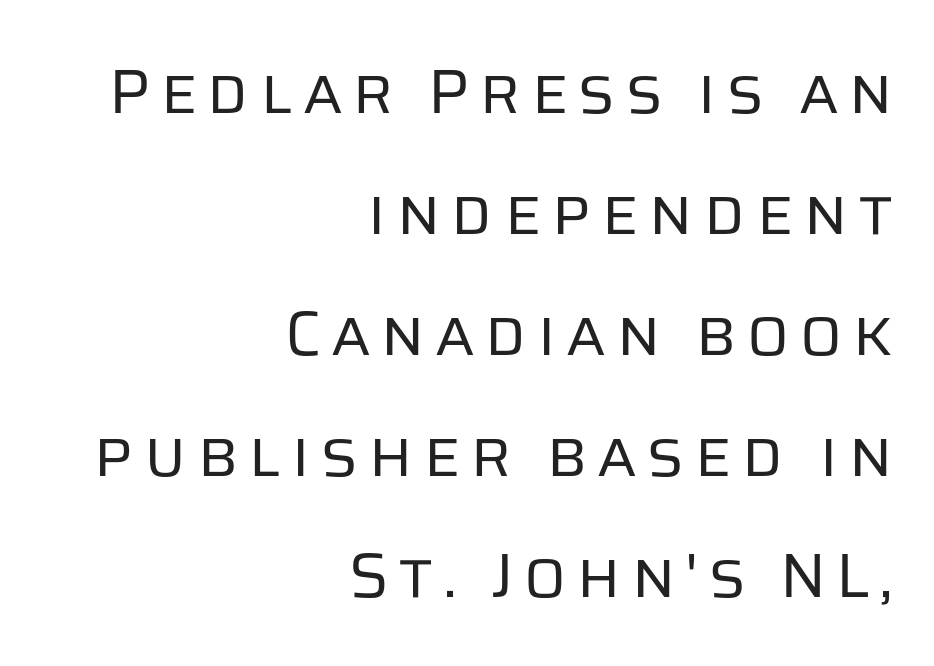
{"serif": "no", "italic": "no", "bold": "no", "weight": "regular", "width": "normal", "stroke_contrast": "low", "x_height": "large", "monospaced": "no", "underline": "no", "align": "right", "line_spacing": "loose", "line_spacing_ratio": 1.92, "glyph_px": 63}
